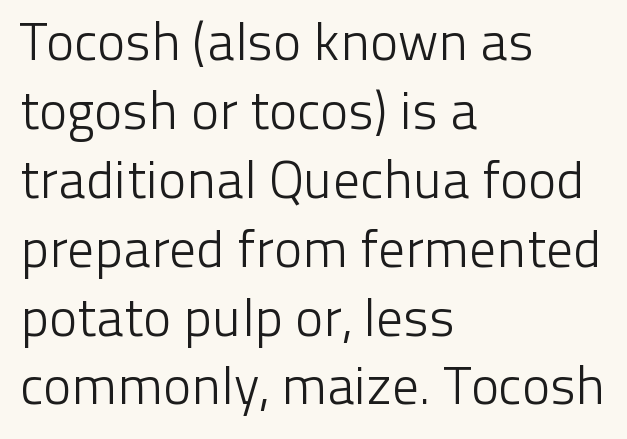
Q: Is the text bold? A: No.
Q: Is the text italic (slanted)? A: No, it is upright.
Q: Is the typeface a serif or a sans-serif typeface? A: Sans-serif.
Q: Is the text underlined? A: No.
Q: How is the paragraph aligned? A: Left-aligned.
Q: Is the spacing between letters normal or unusually wide? A: Normal.
Q: Is the spacing between lines tight, normal or loose? A: Normal.
Q: Width (condensed, normal, or wide)? A: Normal.
Q: Stroke contrast? A: Low.
Q: x-height? A: Medium.
Q: Monospaced? A: No.
